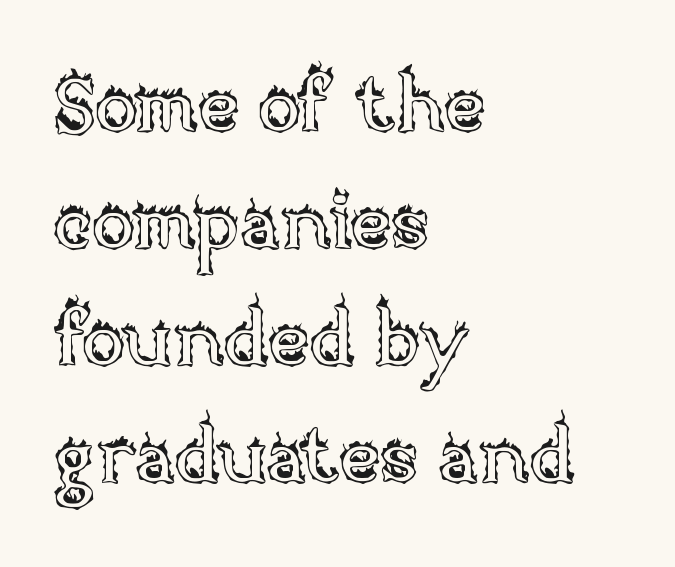
The image shows 79 px text type, upright; set left-aligned, normal line spacing (1.48x), normal letter spacing, not underlined; a large x-height.
